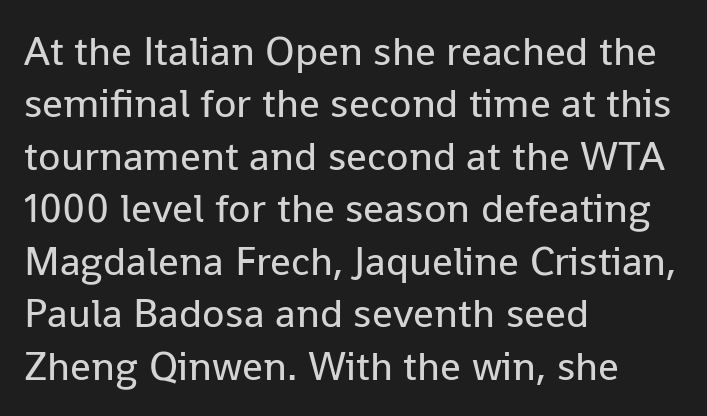
{"serif": "no", "italic": "no", "bold": "no", "weight": "regular", "width": "normal", "stroke_contrast": "low", "x_height": "medium", "monospaced": "no", "underline": "no", "align": "left", "line_spacing": "normal", "line_spacing_ratio": 1.28, "letter_spacing": "normal", "letter_spacing_em": 0.0, "glyph_px": 41}
